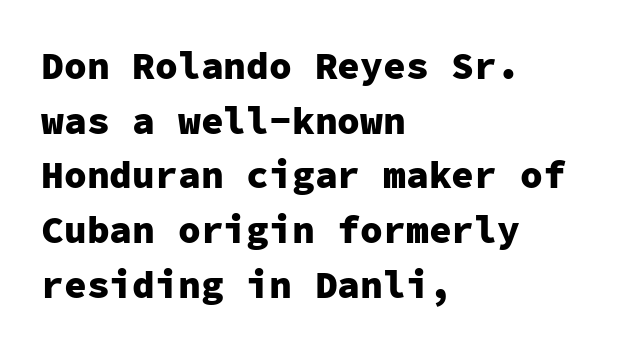
{"serif": "no", "italic": "no", "bold": "yes", "weight": "heavy", "width": "normal", "stroke_contrast": "low", "x_height": "medium", "monospaced": "yes", "underline": "no", "align": "left", "line_spacing": "normal", "line_spacing_ratio": 1.44, "letter_spacing": "normal", "letter_spacing_em": 0.0, "glyph_px": 38}
